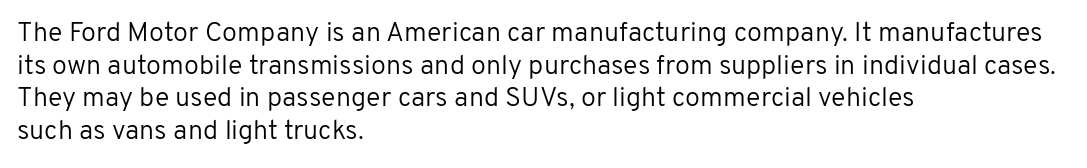
The image shows 27 px text type, upright; set left-aligned, line spacing 1.21x, normal letter spacing, not underlined.
